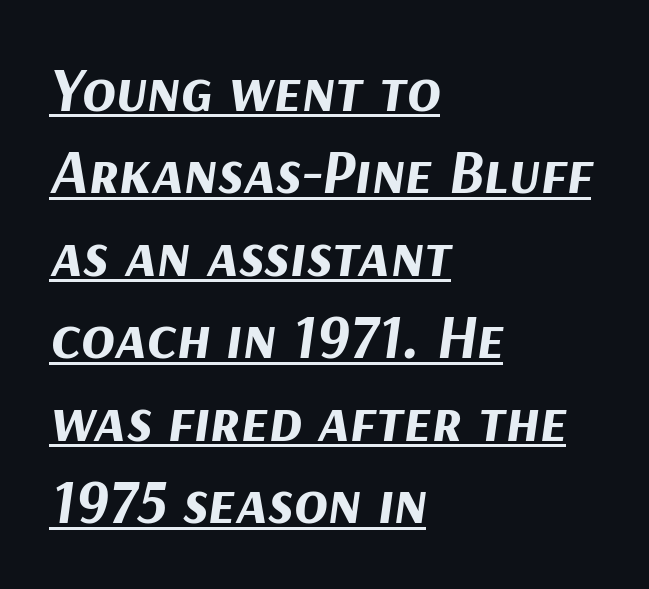
Leftover space on each line is placed entirely after the last word. Here the glyphs are tracked normally, forming tight word shapes. What decoration does the sample have? An underline. Line spacing here is normal.
